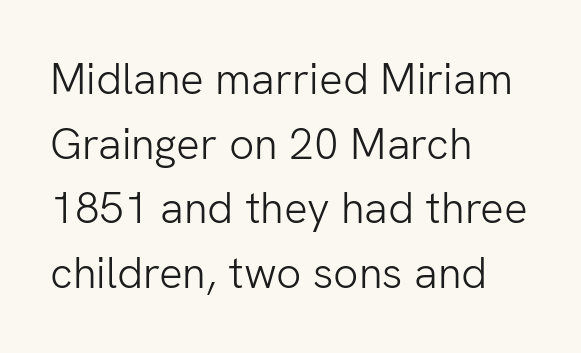
{"serif": "no", "italic": "no", "bold": "no", "weight": "light", "width": "normal", "stroke_contrast": "low", "x_height": "medium", "monospaced": "no", "underline": "no", "align": "left", "line_spacing": "normal", "line_spacing_ratio": 1.47, "letter_spacing": "normal", "letter_spacing_em": 0.0, "glyph_px": 44}
